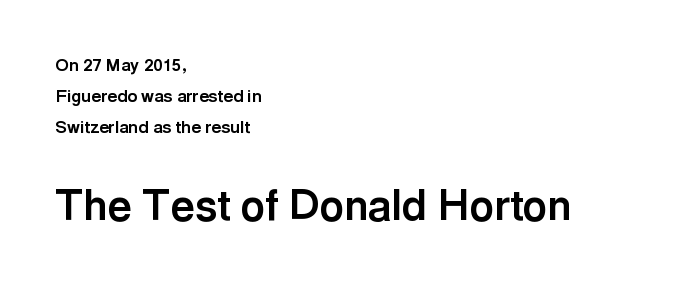
Compared with typical body copy, the letter spacing here is the same. Nobody drew a line under any word here. This layout puts the modest block above and the oversized block below. Proportional: the letters do not fall into vertical columns. Notice how thick the strokes are: this is what a full bold looks like.
